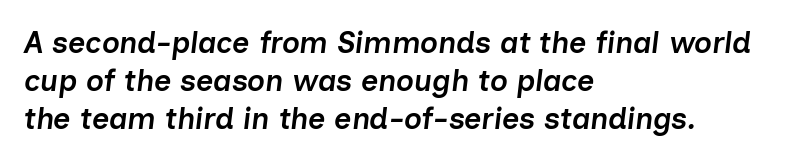
Q: Is the text bold? A: Semi-bold.
Q: Is the text italic (slanted)? A: Yes, it leans right by about 7 degrees.
Q: Is the text underlined? A: No.
Q: How is the paragraph aligned? A: Left-aligned.
Q: Is the spacing between letters normal or unusually wide? A: Normal.
Q: Is the spacing between lines tight, normal or loose? A: Normal.
Q: Width (condensed, normal, or wide)? A: Normal.
Q: Stroke contrast? A: Low.
Q: x-height? A: Medium.
Q: Monospaced? A: No.
